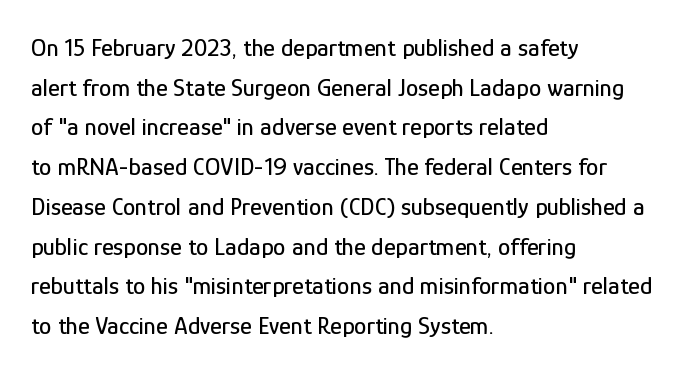
The image shows 25 px text type, upright; set left-aligned, normal line spacing (1.59x), normal letter spacing, not underlined.
